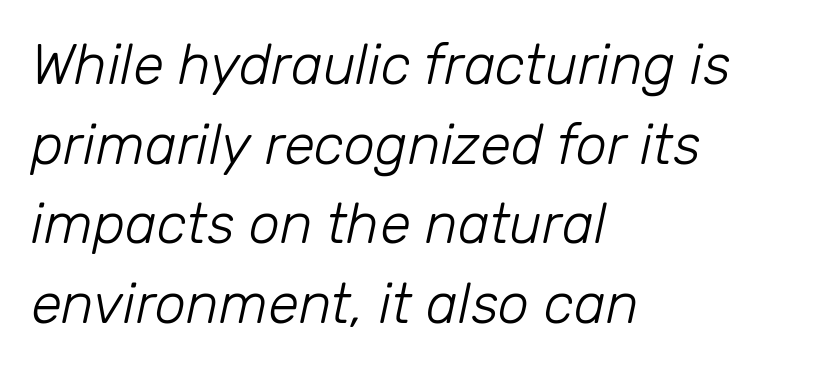
Q: Is the text bold? A: No.
Q: Is the text italic (slanted)? A: Yes, it leans right by about 12 degrees.
Q: Is the text underlined? A: No.
Q: How is the paragraph aligned? A: Left-aligned.
Q: Is the spacing between letters normal or unusually wide? A: Normal.
Q: Is the spacing between lines tight, normal or loose? A: Normal.
Q: Width (condensed, normal, or wide)? A: Normal.
Q: Stroke contrast? A: Low.
Q: x-height? A: Medium.
Q: Monospaced? A: No.
